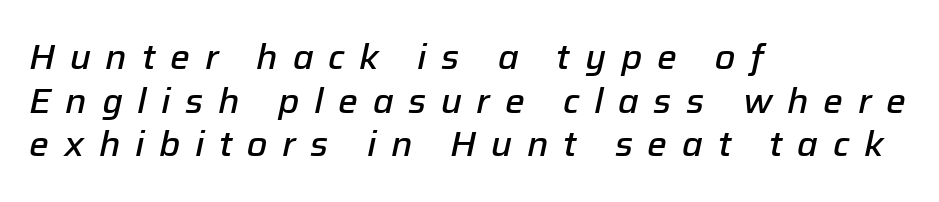
Q: Is the text bold? A: Semi-bold.
Q: Is the text italic (slanted)? A: Yes, it leans right by about 12 degrees.
Q: Is the text underlined? A: No.
Q: How is the paragraph aligned? A: Left-aligned.
Q: Is the spacing between letters normal or unusually wide? A: Unusually wide.
Q: Is the spacing between lines tight, normal or loose? A: Normal.
Q: Width (condensed, normal, or wide)? A: Normal.
Q: Stroke contrast? A: Low.
Q: x-height? A: Medium.
Q: Monospaced? A: No.
